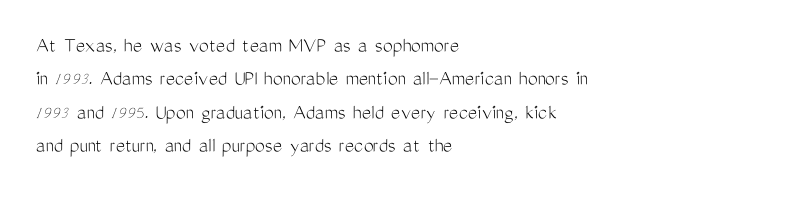
The image shows 22 px text type, upright; set left-aligned, normal line spacing (1.52x), normal letter spacing, not underlined.
